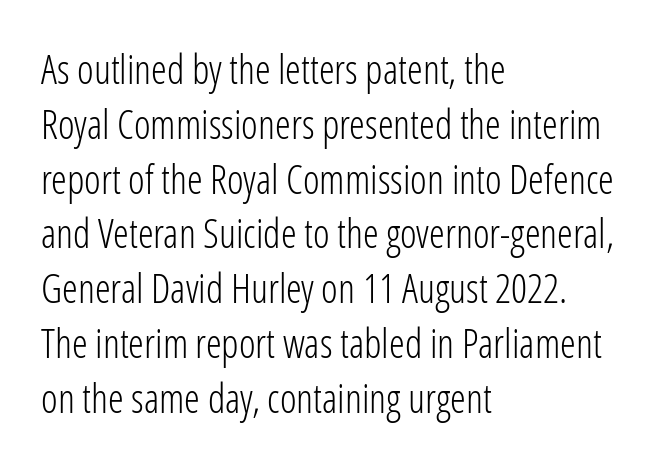
Look at the tracking — it's just the regular setting, nothing added. The rendering uses natural spacing where letterforms have individual widths. Stroke thickness stays within the range of a standard reading face or lighter. Where is the straight margin? On the left. Check under the words: just untouched page.
